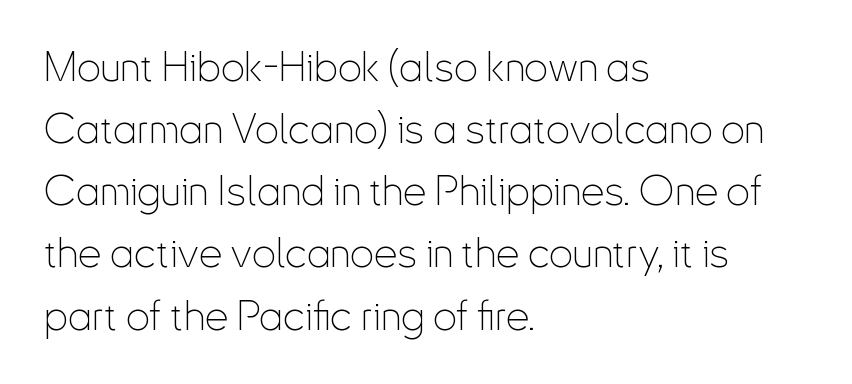
{"serif": "no", "italic": "no", "bold": "no", "weight": "thin", "width": "condensed", "stroke_contrast": "low", "x_height": "small", "monospaced": "no", "underline": "no", "align": "left", "line_spacing": "normal", "line_spacing_ratio": 1.48, "letter_spacing": "normal", "letter_spacing_em": 0.0, "glyph_px": 42}
